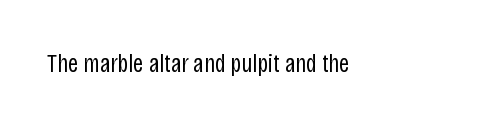
{"italic": "no", "bold": "no", "underline": "no", "letter_spacing": "normal", "letter_spacing_em": 0.0, "glyph_px": 26}
